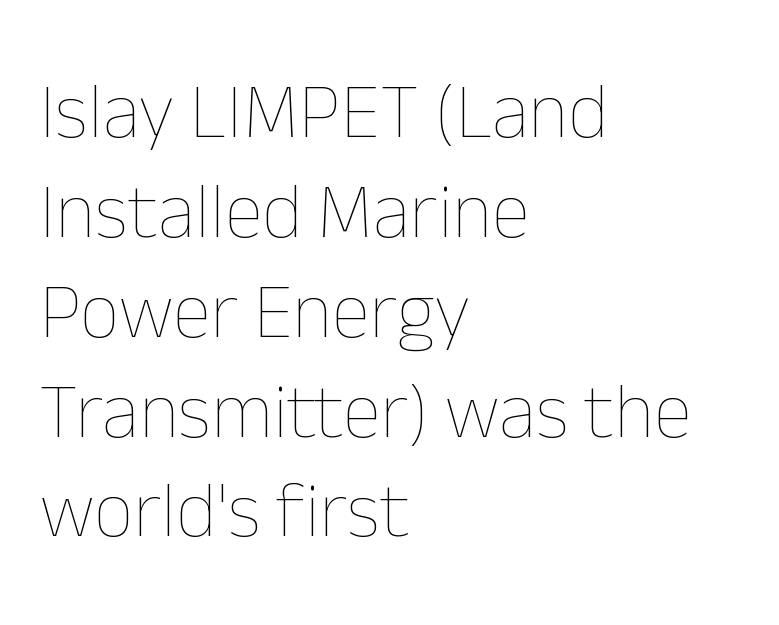
The image shows 78 px thin type, upright; set left-aligned, normal line spacing (1.28x), normal letter spacing, not underlined; low stroke contrast and a medium x-height.
